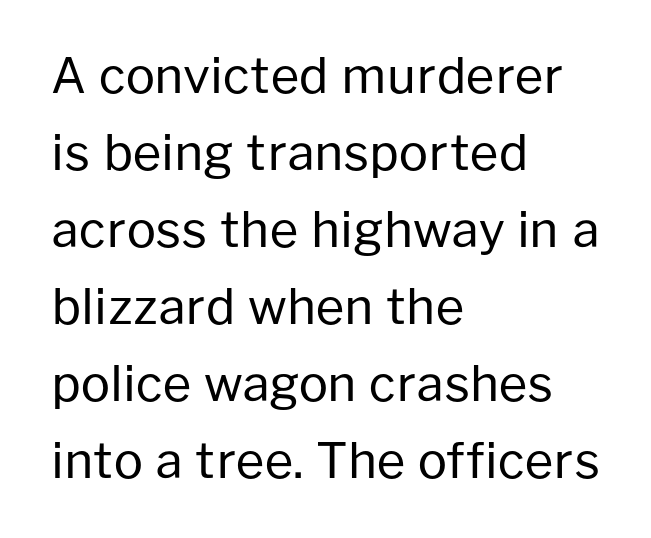
Q: Is the text bold? A: No.
Q: Is the text italic (slanted)? A: No, it is upright.
Q: Is the typeface a serif or a sans-serif typeface? A: Sans-serif.
Q: Is the text underlined? A: No.
Q: How is the paragraph aligned? A: Left-aligned.
Q: Is the spacing between letters normal or unusually wide? A: Normal.
Q: Is the spacing between lines tight, normal or loose? A: Normal.
Q: Width (condensed, normal, or wide)? A: Normal.
Q: Stroke contrast? A: Low.
Q: x-height? A: Medium.
Q: Monospaced? A: No.
